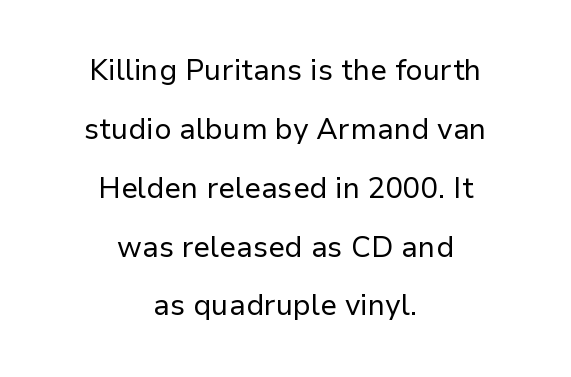
The rendering uses natural spacing where letterforms have individual widths. Is the stroke heavy? The answer is a plain regular-or-lighter. Stroke terminals: plain, sans-serif. A bare baseline throughout the passage. This sample uses an upright cut, with every glyph sitting square on the baseline.
